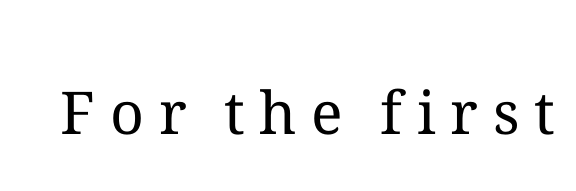
The image shows 59 px regular-weight type, upright; set unusually wide letter spacing (+0.25 em), not underlined; medium stroke contrast and a medium x-height.
